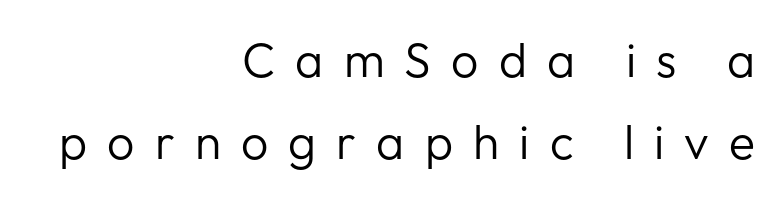
{"serif": "no", "italic": "no", "bold": "no", "weight": "regular", "width": "normal", "stroke_contrast": "low", "x_height": "medium", "monospaced": "no", "underline": "no", "align": "right", "line_spacing": "normal", "line_spacing_ratio": 1.7, "letter_spacing": "wide", "letter_spacing_em": 0.42, "glyph_px": 48}
